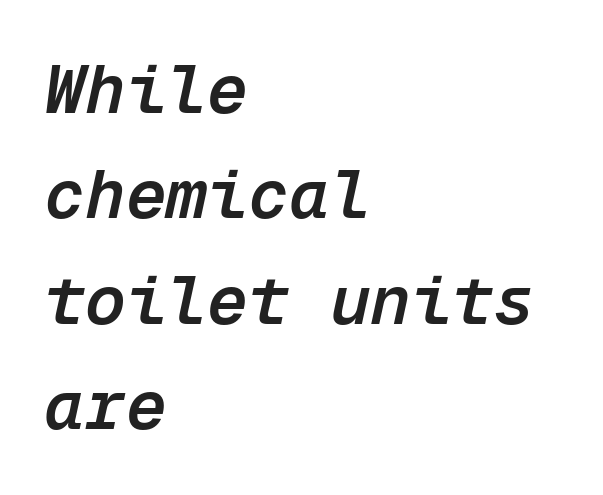
{"italic": "yes", "lean": "right", "slant_degrees": 12, "bold": "semi", "weight": "semibold", "width": "normal", "stroke_contrast": "low", "x_height": "medium", "monospaced": "yes", "underline": "no", "align": "left", "line_spacing": "normal", "line_spacing_ratio": 1.55, "letter_spacing": "normal", "letter_spacing_em": 0.0, "glyph_px": 68}
